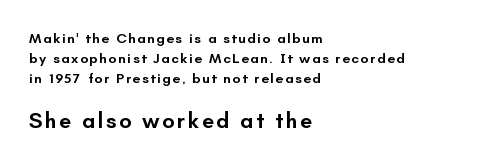
The lower block of text is set noticeably larger than the block above it. Students, observe: this is what conventionally led text looks like. Beneath every word, the page is bare. Notice the strokes are somewhat thickened but not fully heavy: this is a semibold. The rendering anchors every line to the left-hand side. This is the regular roman posture of the typeface.
